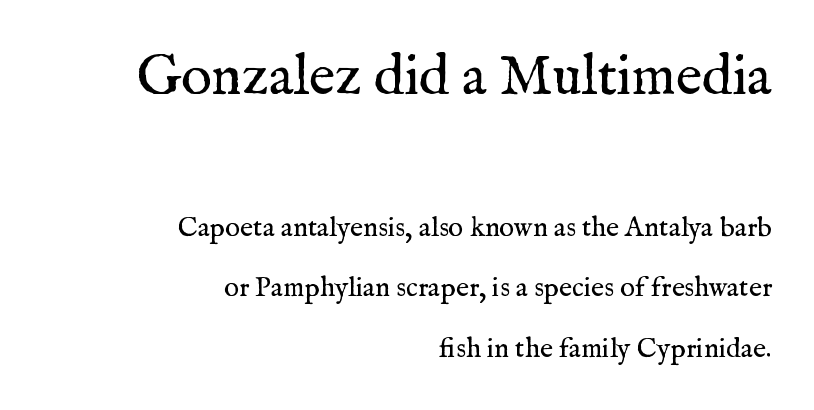
The image shows 57 px regular-weight serif type, upright; set right-aligned, loose line spacing (2.15x), normal letter spacing, not underlined; the first (top) block is 2.04x larger; medium stroke contrast and a medium x-height.
